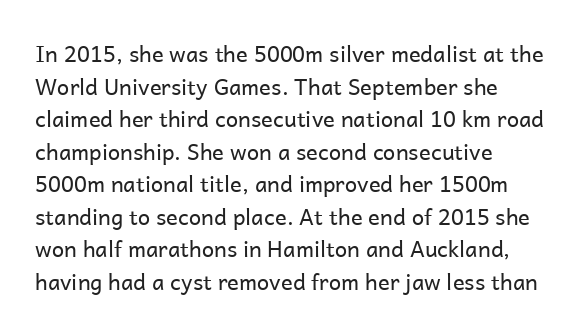
Q: Is the text bold? A: No.
Q: Is the text italic (slanted)? A: No, it is upright.
Q: Is the text underlined? A: No.
Q: How is the paragraph aligned? A: Left-aligned.
Q: Is the spacing between letters normal or unusually wide? A: Normal.
Q: Is the spacing between lines tight, normal or loose? A: Normal.
